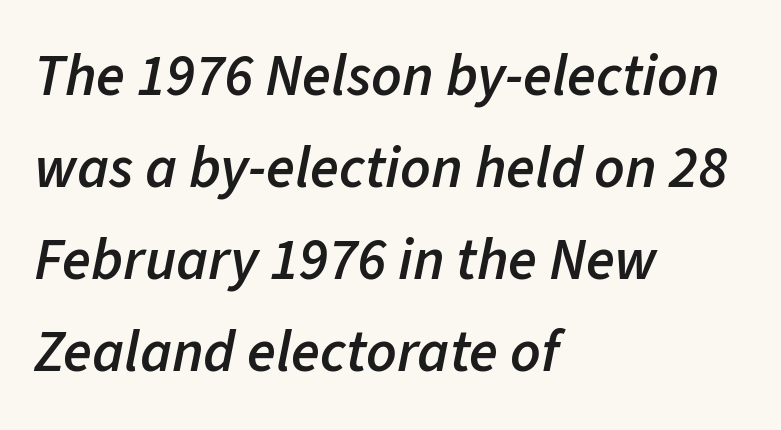
Q: Is the text bold? A: Semi-bold.
Q: Is the text italic (slanted)? A: Yes, it leans right by about 11 degrees.
Q: Is the text underlined? A: No.
Q: How is the paragraph aligned? A: Left-aligned.
Q: Is the spacing between letters normal or unusually wide? A: Normal.
Q: Is the spacing between lines tight, normal or loose? A: Normal.
Q: Width (condensed, normal, or wide)? A: Normal.
Q: Stroke contrast? A: Low.
Q: x-height? A: Medium.
Q: Monospaced? A: No.
